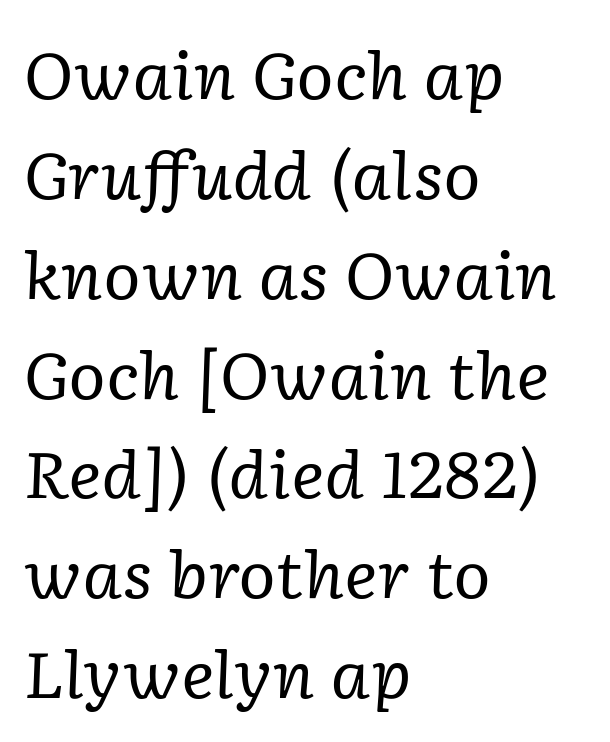
The image shows 64 px regular-weight serif type, italic (leaning right); set left-aligned, normal line spacing (1.56x), normal letter spacing, not underlined; low stroke contrast and a medium x-height.
